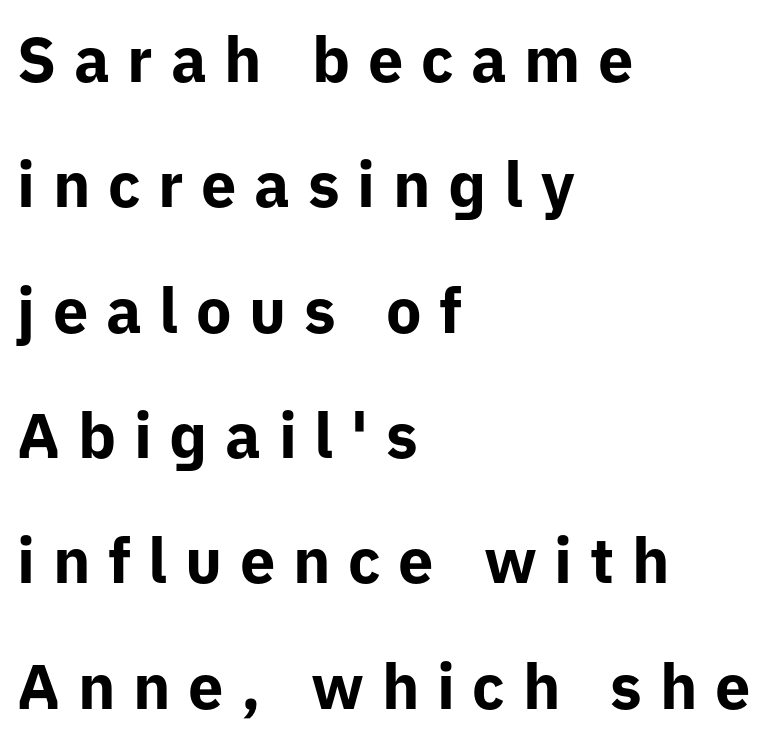
{"serif": "no", "italic": "no", "bold": "yes", "weight": "bold", "width": "normal", "stroke_contrast": "low", "x_height": "medium", "monospaced": "no", "underline": "no", "align": "left", "line_spacing": "loose", "line_spacing_ratio": 1.99, "letter_spacing": "wide", "letter_spacing_em": 0.28, "glyph_px": 63}
